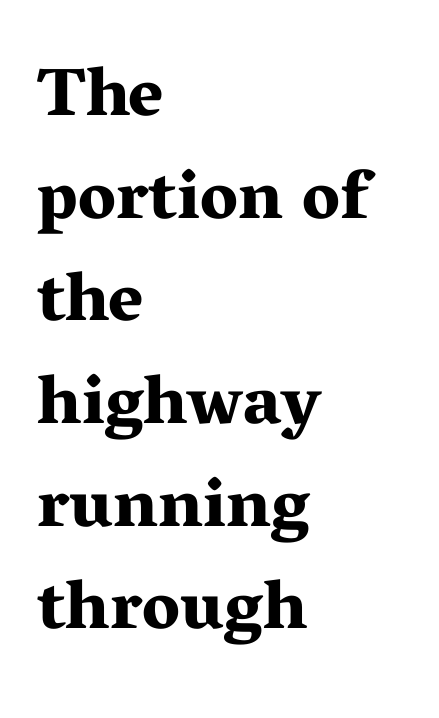
{"serif": "yes", "italic": "no", "bold": "yes", "weight": "bold", "width": "wide", "stroke_contrast": "medium", "x_height": "medium", "monospaced": "no", "underline": "no", "align": "left", "line_spacing": "normal", "line_spacing_ratio": 1.51, "letter_spacing": "normal", "letter_spacing_em": 0.0, "glyph_px": 68}
